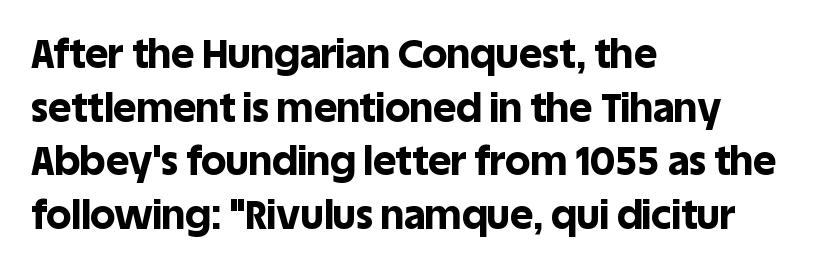
The image shows 40 px bold sans-serif type, upright; set left-aligned, normal line spacing (1.34x), normal letter spacing, not underlined; a large x-height.
